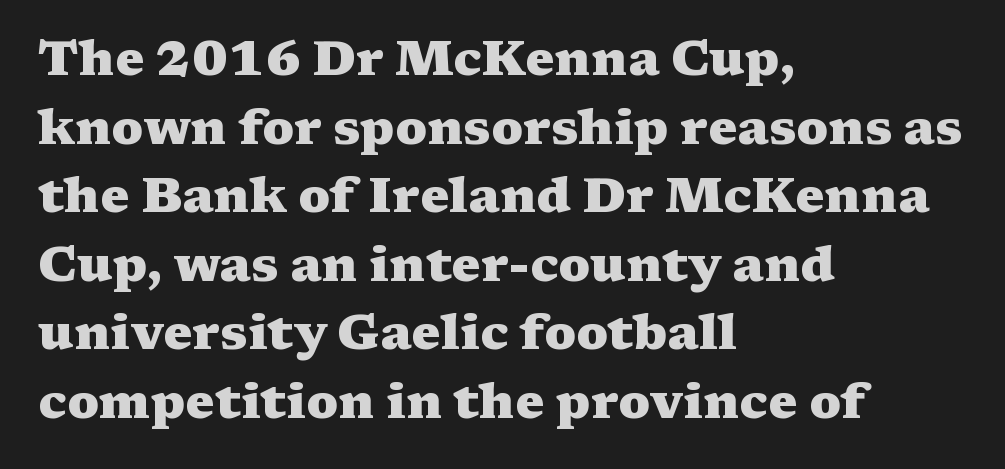
{"serif": "yes", "italic": "no", "bold": "yes", "weight": "heavy", "width": "wide", "stroke_contrast": "medium", "x_height": "medium", "monospaced": "no", "underline": "no", "align": "left", "line_spacing": "normal", "line_spacing_ratio": 1.4, "letter_spacing": "normal", "letter_spacing_em": 0.0, "glyph_px": 49}
